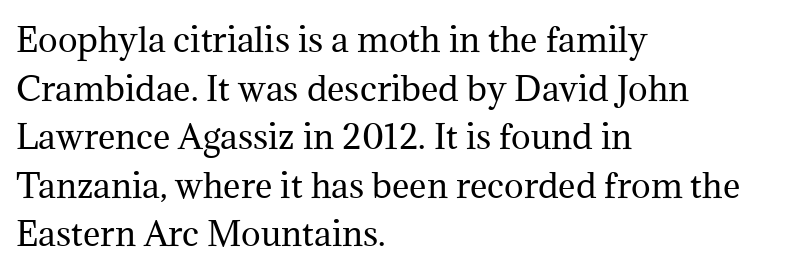
The image shows 33 px regular-weight serif type, upright; set left-aligned, normal line spacing (1.47x), normal letter spacing, not underlined; medium stroke contrast and a medium x-height.
